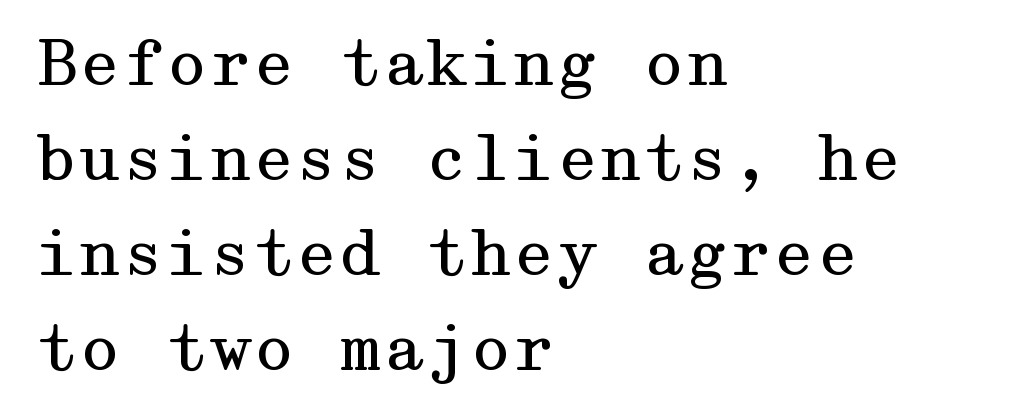
The image shows 62 px regular-weight, wide serif type, upright; set left-aligned, normal line spacing (1.53x), normal letter spacing, not underlined; medium stroke contrast and a medium x-height.
